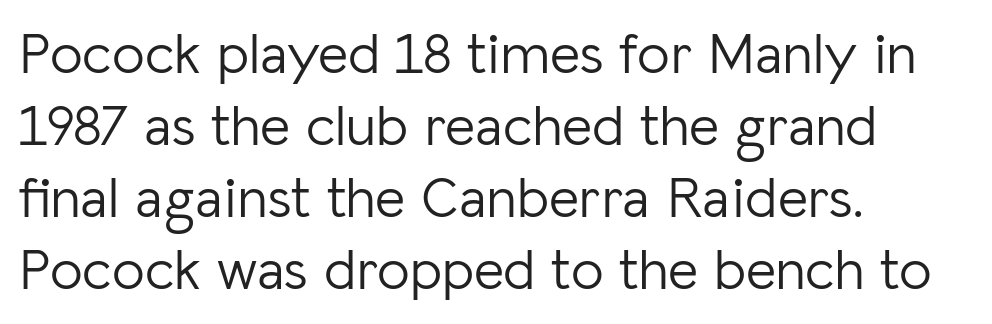
The image shows 58 px light sans-serif type, upright; set left-aligned, line spacing 1.24x, normal letter spacing, not underlined; low stroke contrast and a medium x-height.
